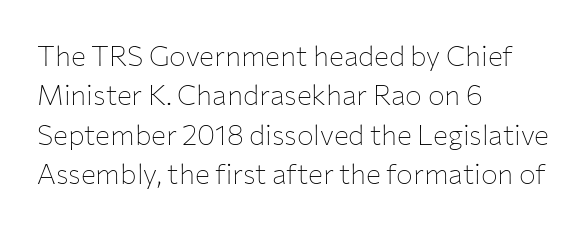
The image shows 28 px thin sans-serif type, upright; set left-aligned, normal line spacing (1.41x), normal letter spacing, not underlined; low stroke contrast and a medium x-height.
